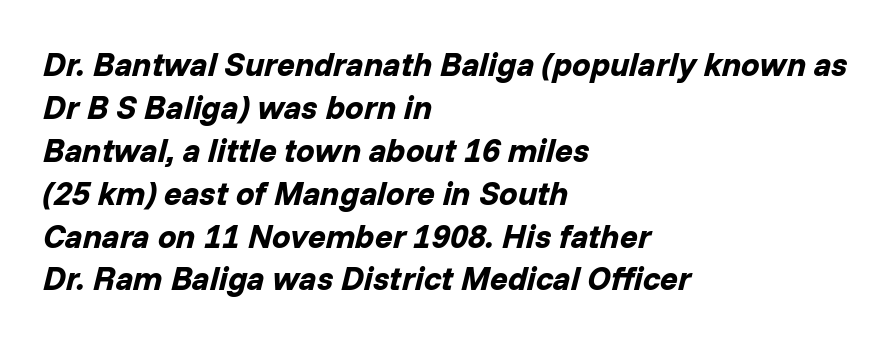
Q: Is the text bold? A: Yes.
Q: Is the text italic (slanted)? A: Yes, it leans right by about 14 degrees.
Q: Is the text underlined? A: No.
Q: How is the paragraph aligned? A: Left-aligned.
Q: Is the spacing between letters normal or unusually wide? A: Normal.
Q: Is the spacing between lines tight, normal or loose? A: Normal.
Q: Width (condensed, normal, or wide)? A: Normal.
Q: Stroke contrast? A: Low.
Q: x-height? A: Medium.
Q: Monospaced? A: No.
